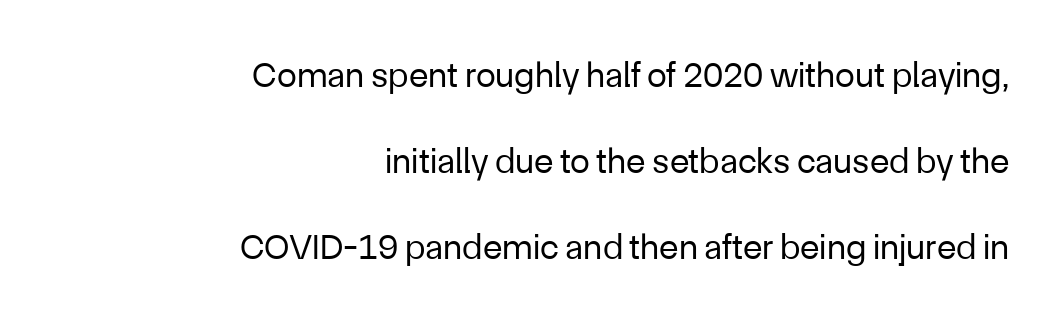
{"serif": "no", "italic": "no", "bold": "no", "weight": "regular", "width": "normal", "stroke_contrast": "low", "x_height": "medium", "monospaced": "no", "underline": "no", "align": "right", "line_spacing": "loose", "line_spacing_ratio": 2.39, "letter_spacing": "normal", "letter_spacing_em": 0.0, "glyph_px": 36}
